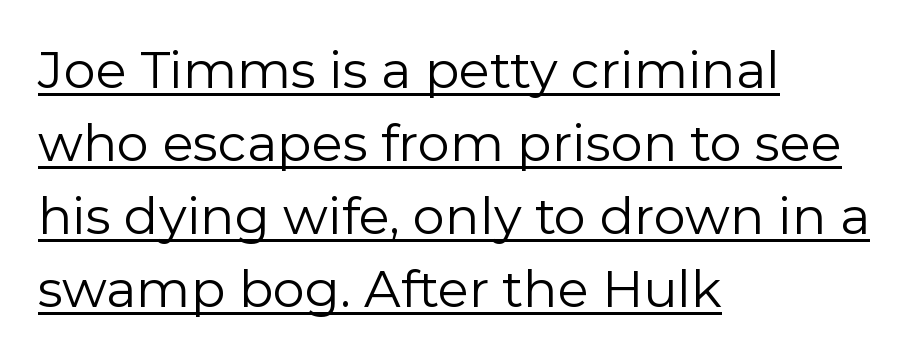
Notice how the stems are strictly vertical — no italics here. The designer went with a sans here, leaving each stem footless. Varying glyph widths throughout — classic text-font behaviour. There is no visible air inserted between adjacent glyphs. The typesetter has applied underlining to the passage shown. A student would call this left alignment; a typographer would say flush left, rag right.
